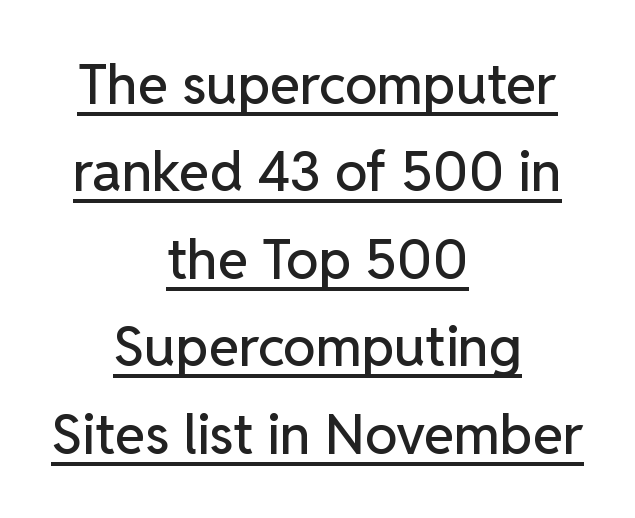
Q: Is the text italic (slanted)? A: No, it is upright.
Q: Is the typeface a serif or a sans-serif typeface? A: Sans-serif.
Q: Is the text underlined? A: Yes.
Q: How is the paragraph aligned? A: Centered.
Q: Is the spacing between letters normal or unusually wide? A: Normal.
Q: Is the spacing between lines tight, normal or loose? A: Normal.
Q: Width (condensed, normal, or wide)? A: Normal.
Q: Stroke contrast? A: Low.
Q: x-height? A: Medium.
Q: Monospaced? A: No.
